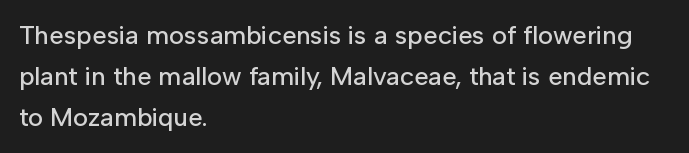
{"italic": "no", "underline": "no", "align": "left", "line_spacing": "normal", "line_spacing_ratio": 1.58, "letter_spacing": "normal", "letter_spacing_em": 0.0, "glyph_px": 26}
